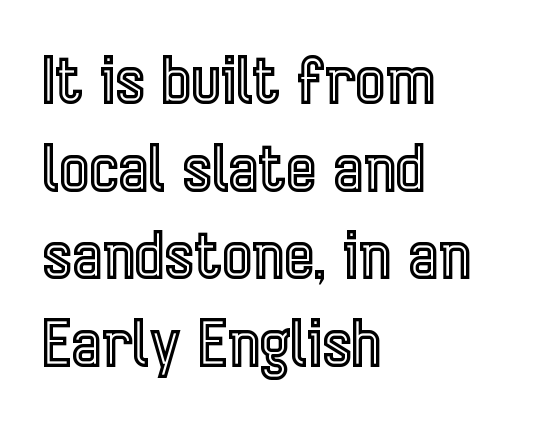
{"italic": "no", "width": "condensed", "x_height": "medium", "monospaced": "no", "underline": "no", "align": "left", "line_spacing": "normal", "line_spacing_ratio": 1.37, "letter_spacing": "normal", "letter_spacing_em": 0.0, "glyph_px": 64}
